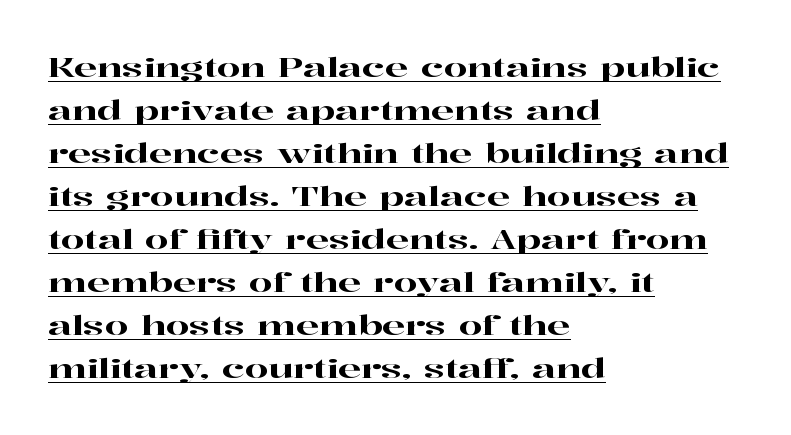
Words appear dense and cohesive because spacing is normal. When letters stand straight like this, we call the style roman or upright. Regular leading. Decoration check: the copy is underlined. Layout note: lines flush left.
